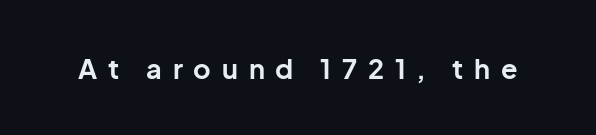
The image shows 27 px bold type, upright; set unusually wide letter spacing (+0.4 em), not underlined.
